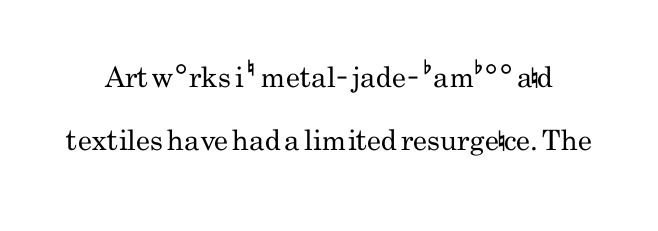
Has an underline been added? It has not. Stroke mass is kept to a normal reading level or below. Think of a printed novel: that variable character pitch is what you see here. You can tell from the bare stems that sans-serif type was used. Students, note that the glyphs here touch the page at normal intervals.
